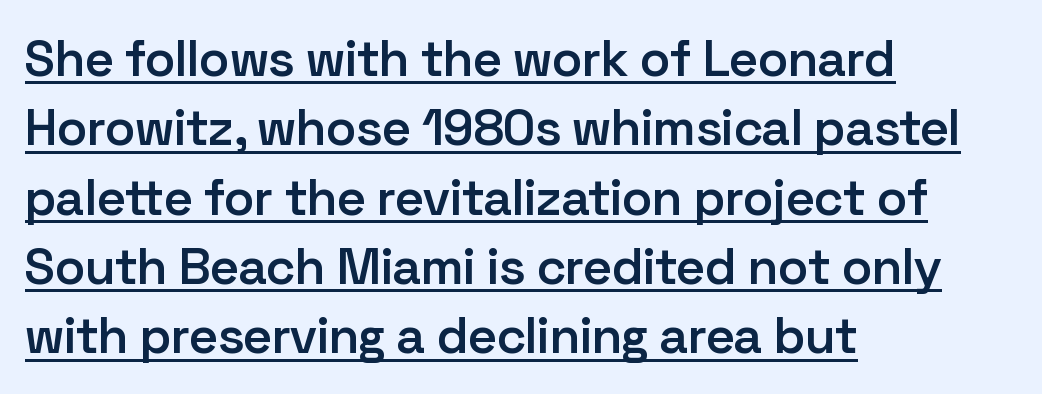
{"serif": "no", "italic": "no", "bold": "semi", "weight": "semibold", "width": "normal", "stroke_contrast": "low", "x_height": "medium", "monospaced": "no", "underline": "yes", "align": "left", "line_spacing": "normal", "line_spacing_ratio": 1.36, "letter_spacing": "normal", "letter_spacing_em": 0.0, "glyph_px": 51}
